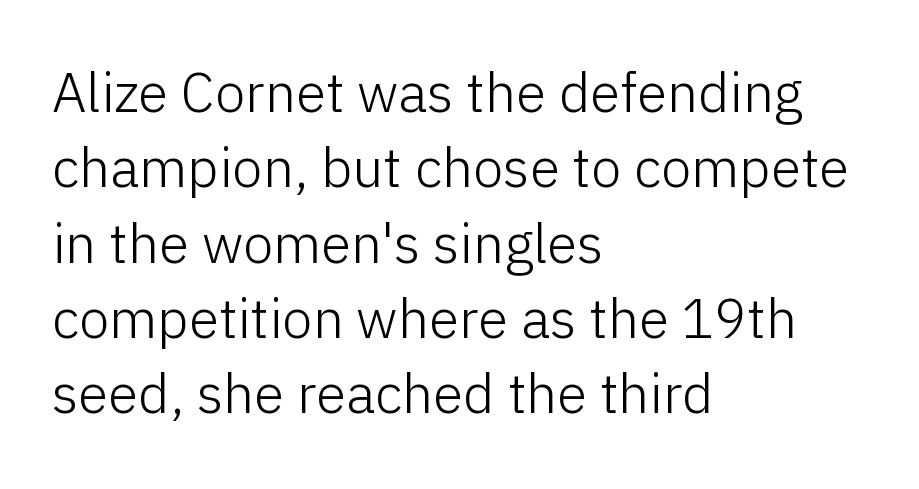
{"serif": "no", "italic": "no", "bold": "no", "weight": "light", "width": "normal", "stroke_contrast": "low", "x_height": "medium", "monospaced": "no", "underline": "no", "align": "left", "line_spacing": "normal", "line_spacing_ratio": 1.37, "letter_spacing": "normal", "letter_spacing_em": 0.0, "glyph_px": 55}
